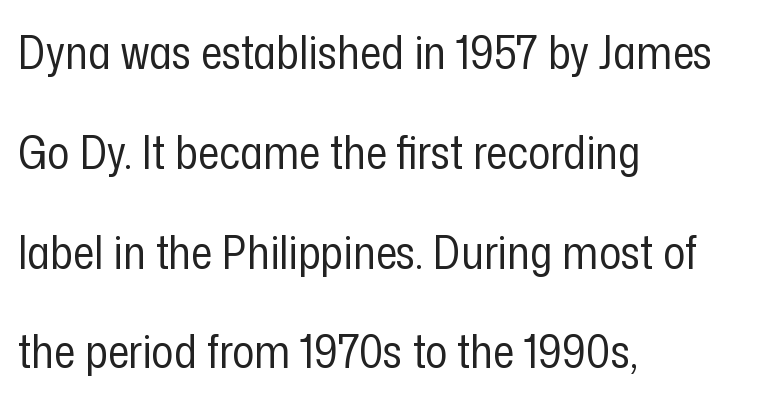
The image shows 46 px regular-weight, condensed sans-serif type, upright; set left-aligned, loose line spacing (2.17x), normal letter spacing, not underlined; low stroke contrast and a medium x-height.
